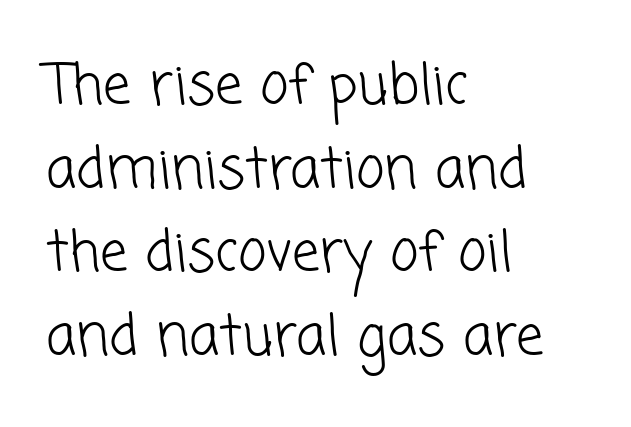
{"serif": "no", "bold": "no", "weight": "light", "width": "normal", "stroke_contrast": "low", "x_height": "medium", "monospaced": "no", "underline": "no", "align": "left", "line_spacing": "normal", "line_spacing_ratio": 1.52, "letter_spacing": "normal", "letter_spacing_em": 0.0, "glyph_px": 55}
